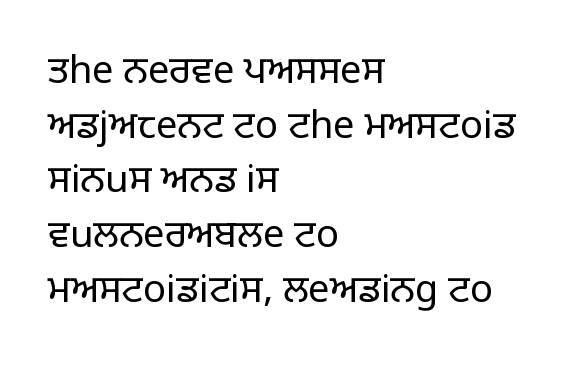
The image shows 38 px light sans-serif type, upright; set left-aligned, normal line spacing (1.44x), normal letter spacing, not underlined; low stroke contrast and a large x-height.
